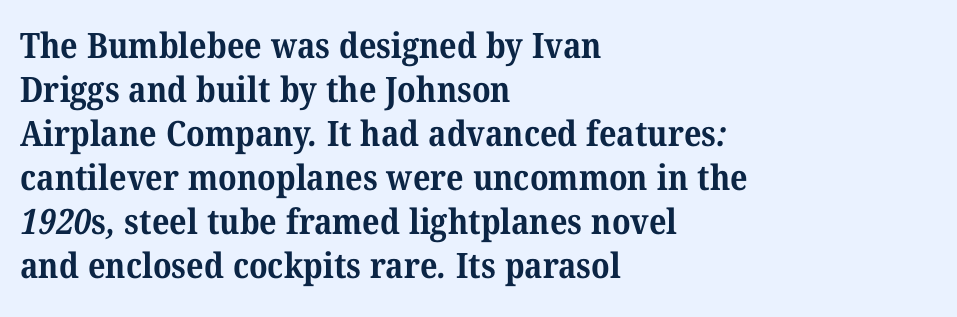
Each row of text sits above clean, open space. Successive baselines arrive at the customary interval. Each line starts at the same left margin while the right side varies. Caption: standard tracking, unaltered. The rendering uses a bold face; every stroke is thick and dark.
